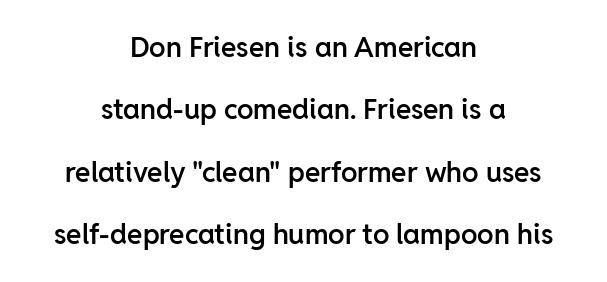
{"serif": "no", "italic": "no", "bold": "semi", "weight": "semibold", "width": "normal", "stroke_contrast": "low", "x_height": "medium", "monospaced": "no", "underline": "no", "align": "center", "line_spacing": "loose", "line_spacing_ratio": 2.23, "letter_spacing": "normal", "letter_spacing_em": 0.0, "glyph_px": 28}
